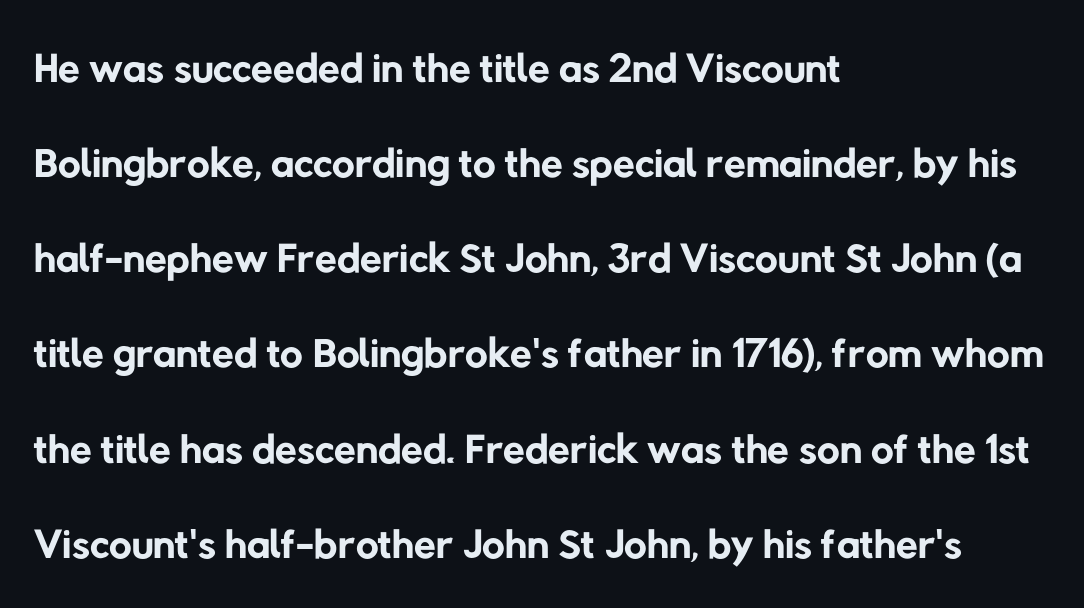
{"serif": "no", "bold": "no", "weight": "regular", "width": "normal", "stroke_contrast": "low", "x_height": "medium", "monospaced": "no", "underline": "no", "align": "left", "line_spacing": "normal", "line_spacing_ratio": 1.51, "letter_spacing": "normal", "letter_spacing_em": 0.0, "glyph_px": 63}
